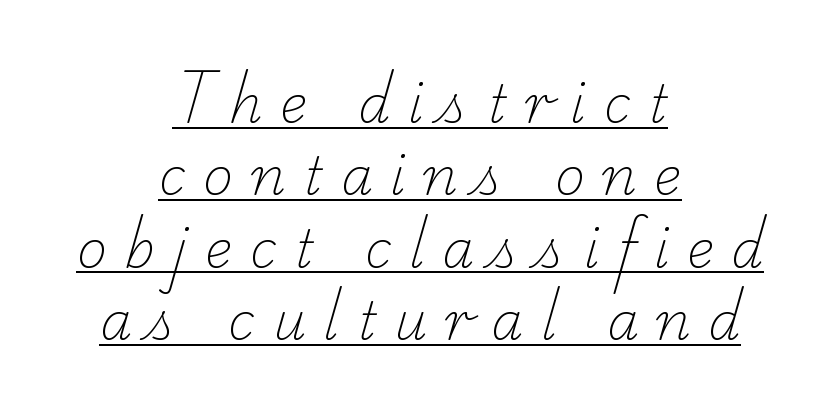
Q: Is the text bold? A: No.
Q: Is the typeface a serif or a sans-serif typeface? A: Serif.
Q: Is the text underlined? A: Yes.
Q: How is the paragraph aligned? A: Centered.
Q: Is the spacing between letters normal or unusually wide? A: Unusually wide.
Q: Is the spacing between lines tight, normal or loose? A: Normal.
Q: Width (condensed, normal, or wide)? A: Normal.
Q: Stroke contrast? A: Low.
Q: x-height? A: Small.
Q: Monospaced? A: No.
